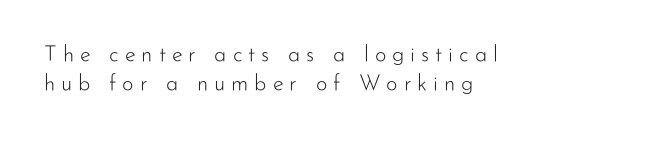
The image shows 22 px text type, upright; set left-aligned, normal line spacing (1.32x), unusually wide letter spacing (+0.27 em), not underlined.
